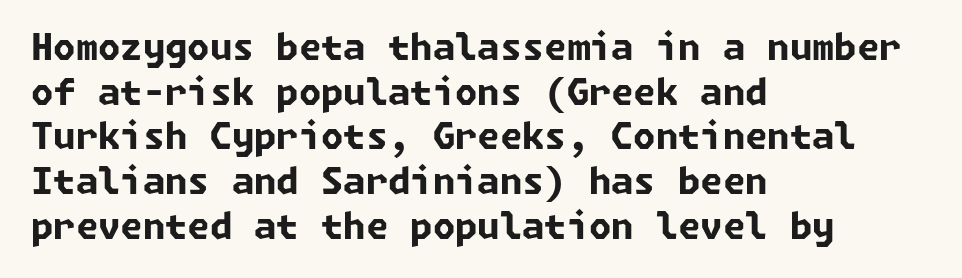
Q: Is the text bold? A: Yes.
Q: Is the typeface a serif or a sans-serif typeface? A: Sans-serif.
Q: Is the text underlined? A: No.
Q: How is the paragraph aligned? A: Left-aligned.
Q: Is the spacing between letters normal or unusually wide? A: Normal.
Q: Width (condensed, normal, or wide)? A: Normal.
Q: Stroke contrast? A: Low.
Q: x-height? A: Medium.
